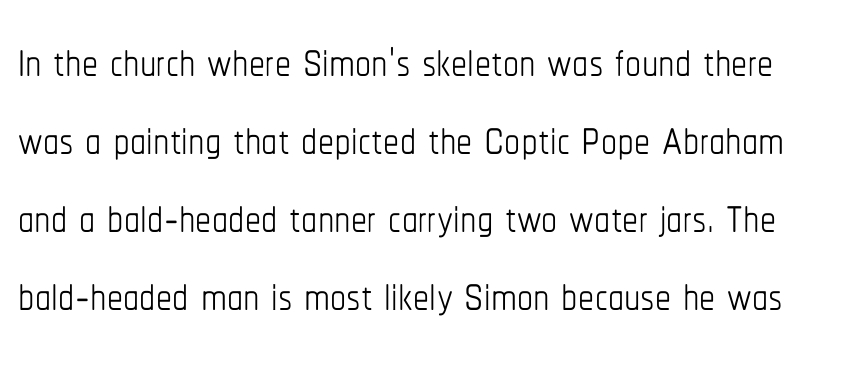
Q: Is the text bold? A: No.
Q: Is the text italic (slanted)? A: No, it is upright.
Q: Is the text underlined? A: No.
Q: Is the spacing between letters normal or unusually wide? A: Normal.
Q: Width (condensed, normal, or wide)? A: Condensed.
Q: Stroke contrast? A: Low.
Q: x-height? A: Medium.
Q: Monospaced? A: No.
